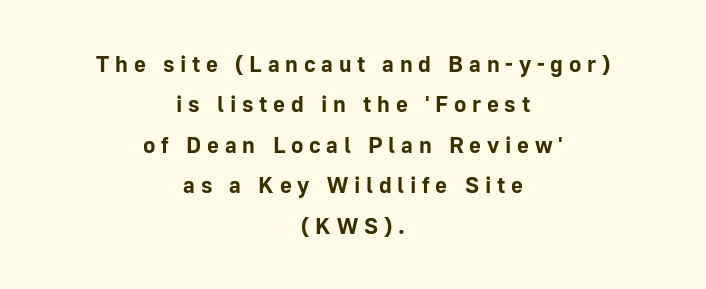
{"italic": "no", "bold": "yes", "underline": "no", "align": "center", "line_spacing_ratio": 1.76, "letter_spacing": "wide", "letter_spacing_em": 0.25, "glyph_px": 23}
